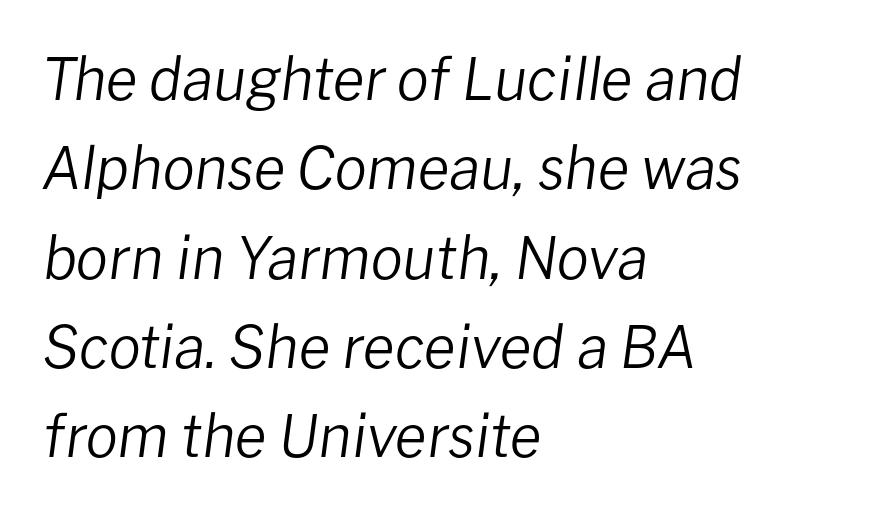
These lines are rendered in a variable-pitch font. This block has exactly the height ordinary leading produces. Here the glyphs are tracked normally, forming tight word shapes. The weight tops out at a normal text grade. Horizontally, the lines are justified to the leading edge only. Italic: yes, the glyphs are oblique.
